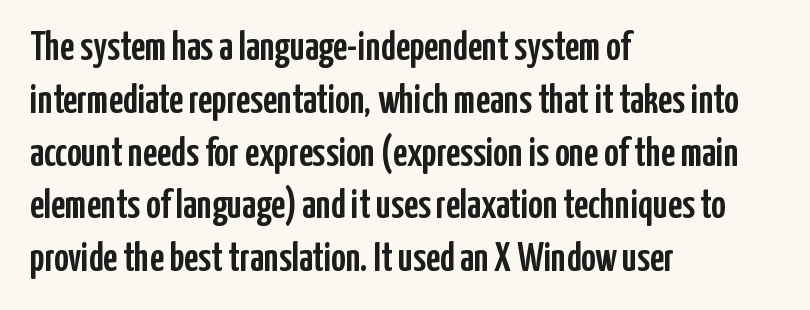
Note the varied advance widths — an 'i' is clearly narrower than an 'm'. Descenders are the only things crossing below the line. Honestly, the letter spacing is just normal — you wouldn't notice it. The font family rendered here belongs to the sans-serif group. Teacher's note: observe the even left margin — that is flush-left alignment. Designer's note — italics off, roman on.
